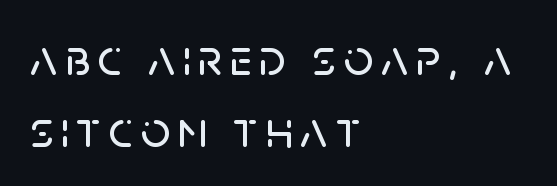
{"serif": "no", "italic": "no", "width": "normal", "stroke_contrast": "low", "x_height": "large", "monospaced": "no", "underline": "no", "align": "left", "line_spacing": "normal", "line_spacing_ratio": 1.39, "glyph_px": 52}
